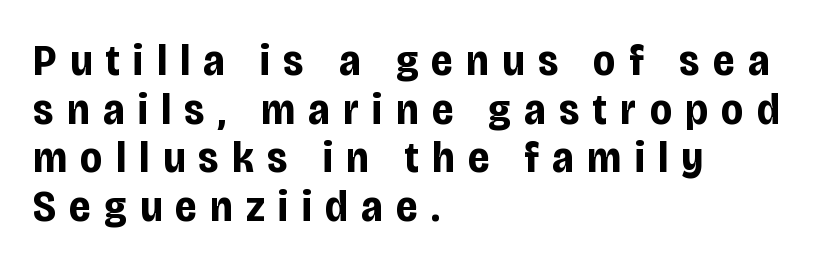
Short and long lines alike share a common starting point at left. The rendering uses natural spacing where letterforms have individual widths. Students, note that the glyphs here are deliberately spaced far apart. If you measured baseline to baseline, you'd find a short distance. The passage shown is not underscored anywhere.
